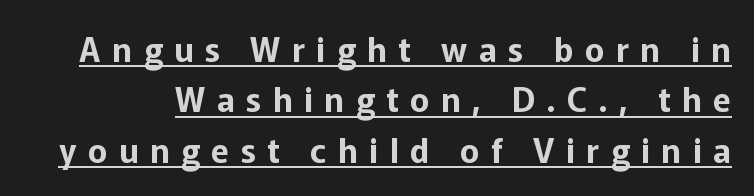
{"serif": "no", "italic": "no", "width": "normal", "stroke_contrast": "low", "x_height": "medium", "monospaced": "no", "underline": "yes", "line_spacing": "normal", "line_spacing_ratio": 1.53, "letter_spacing": "wide", "letter_spacing_em": 0.35, "glyph_px": 33}
